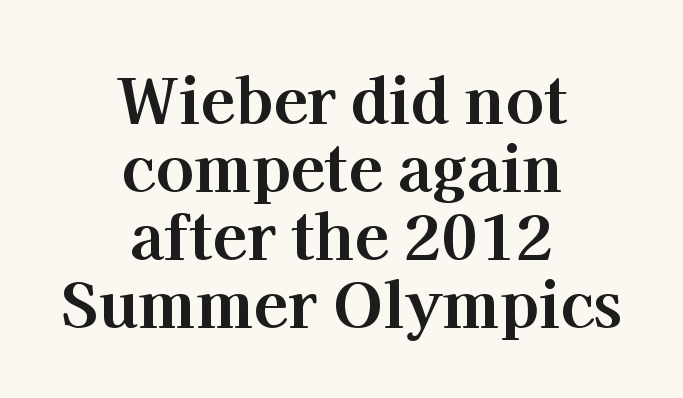
Q: Is the text bold? A: Yes.
Q: Is the text italic (slanted)? A: No, it is upright.
Q: Is the typeface a serif or a sans-serif typeface? A: Serif.
Q: Is the text underlined? A: No.
Q: How is the paragraph aligned? A: Centered.
Q: Is the spacing between letters normal or unusually wide? A: Normal.
Q: Is the spacing between lines tight, normal or loose? A: Tight.
Q: Width (condensed, normal, or wide)? A: Normal.
Q: Stroke contrast? A: High.
Q: x-height? A: Medium.
Q: Monospaced? A: No.
